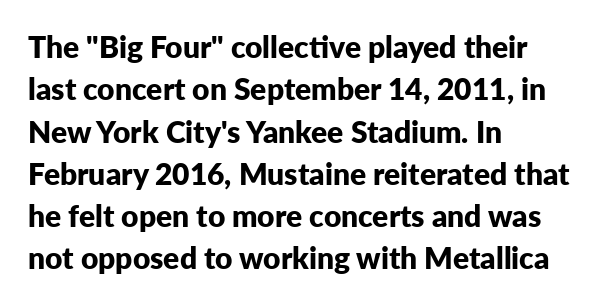
The image shows 30 px bold sans-serif type, upright; set left-aligned, normal line spacing (1.41x), normal letter spacing, not underlined; low stroke contrast and a medium x-height.
